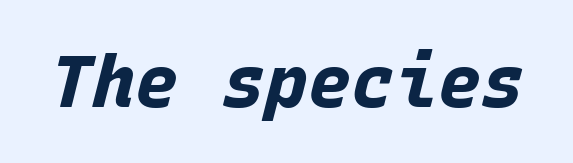
{"italic": "yes", "lean": "right", "slant_degrees": 15, "bold": "yes", "weight": "bold", "width": "normal", "stroke_contrast": "low", "x_height": "large", "monospaced": "yes", "underline": "no", "letter_spacing": "normal", "letter_spacing_em": 0.0, "glyph_px": 72}
